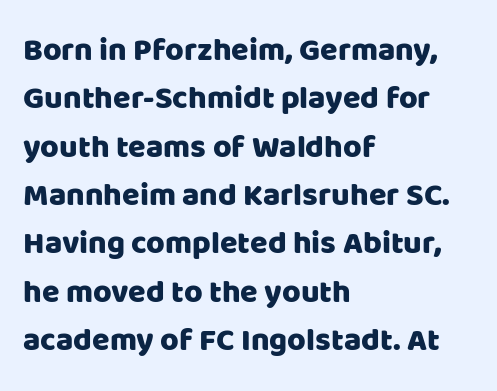
Is the letter spacing exaggerated? No — it looks like the ordinary default. Posture: upright roman. Leftover space on each line is placed entirely after the last word. Nobody drew a line under any word here. Unlike a traditional serif, this face leaves its strokes unadorned.
